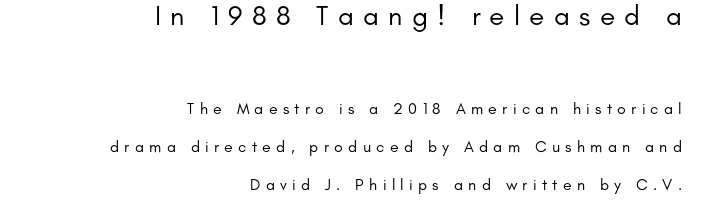
{"serif": "no", "italic": "no", "bold": "no", "weight": "regular", "width": "normal", "stroke_contrast": "low", "x_height": "small", "monospaced": "no", "underline": "no", "align": "right", "line_spacing": "loose", "line_spacing_ratio": 2.38, "letter_spacing": "wide", "letter_spacing_em": 0.33, "larger_block": "first", "size_ratio": 1.75, "glyph_px": 28}
